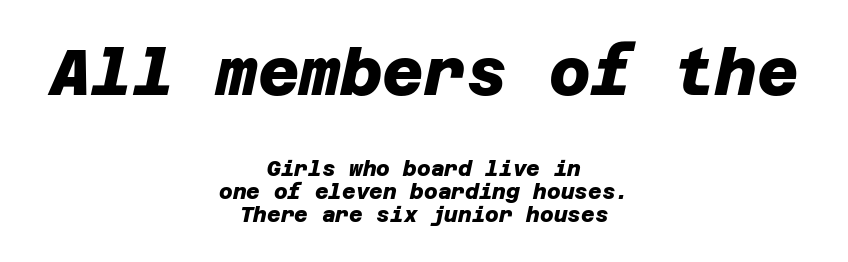
{"serif": "no", "bold": "yes", "weight": "heavy", "width": "normal", "stroke_contrast": "low", "x_height": "large", "underline": "no", "align": "center", "line_spacing": "tight", "line_spacing_ratio": 1.09, "letter_spacing": "normal", "letter_spacing_em": 0.0, "larger_block": "first", "size_ratio": 3.05, "glyph_px": 64}
